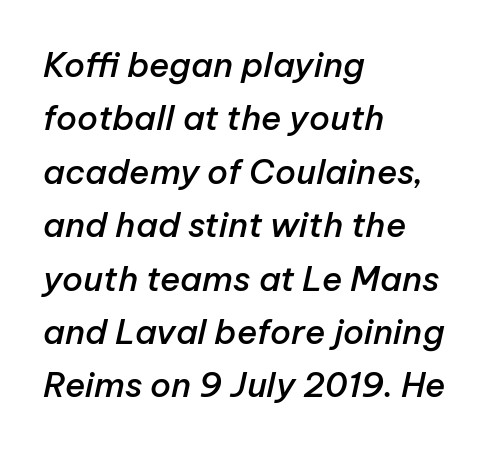
The image shows 34 px semibold type, italic (leaning right); set left-aligned, normal line spacing (1.57x), normal letter spacing, not underlined; low stroke contrast and a medium x-height.
